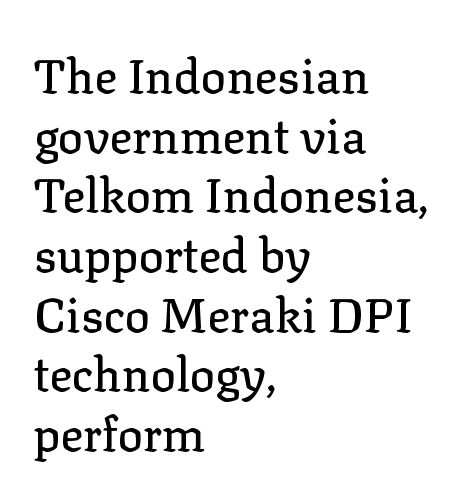
The image shows 47 px serif type, upright; set left-aligned, normal line spacing (1.27x), normal letter spacing, not underlined; low stroke contrast and a medium x-height.
